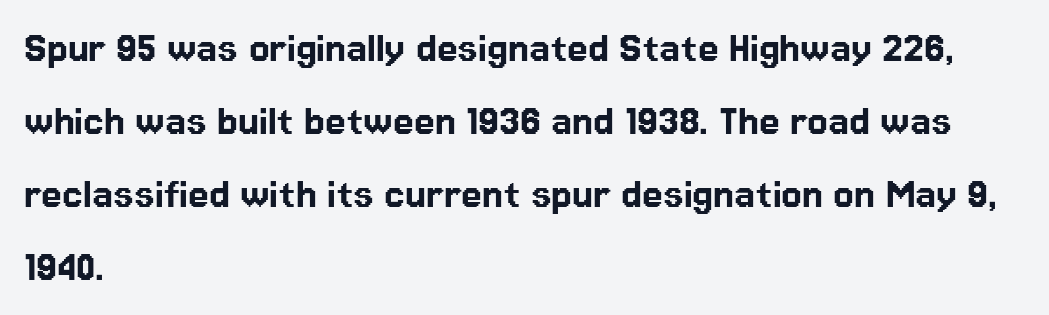
The image shows 47 px sans-serif type, upright; set left-aligned, normal line spacing (1.55x), normal letter spacing, not underlined; low stroke contrast and a medium x-height.
